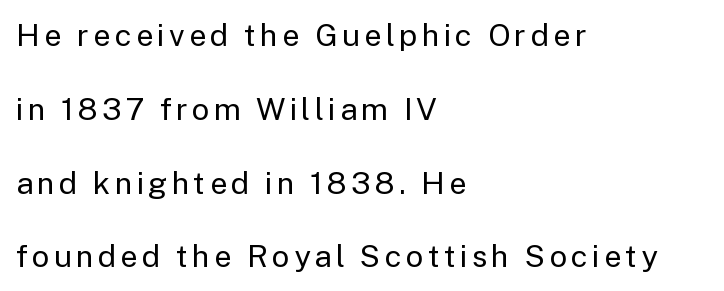
The image shows 31 px regular-weight sans-serif type, upright; set left-aligned, loose line spacing (2.38x), not underlined; low stroke contrast and a medium x-height.
